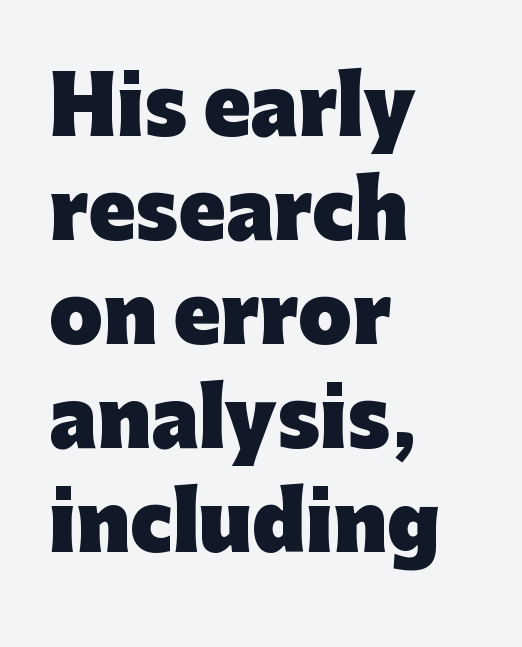
The image shows 77 px heavy sans-serif type, upright; set left-aligned, normal line spacing (1.35x), normal letter spacing, not underlined; low stroke contrast and a medium x-height.
